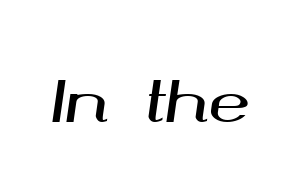
Looking at the ascenders, they clearly lean. The passage shown is typed in a proportional face where columns would drift. Lines of text with bare space underneath. Here the glyphs are tracked normally, forming tight word shapes.
